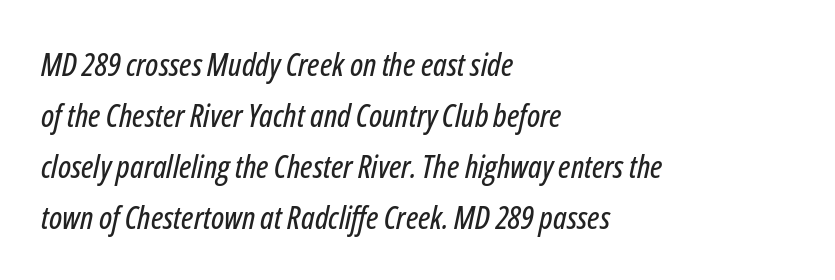
Q: Is the text italic (slanted)? A: Yes, it leans right by about 12 degrees.
Q: Is the text underlined? A: No.
Q: How is the paragraph aligned? A: Left-aligned.
Q: Is the spacing between letters normal or unusually wide? A: Normal.
Q: Is the spacing between lines tight, normal or loose? A: Normal.
Q: Width (condensed, normal, or wide)? A: Condensed.
Q: Stroke contrast? A: Low.
Q: x-height? A: Medium.
Q: Monospaced? A: No.
